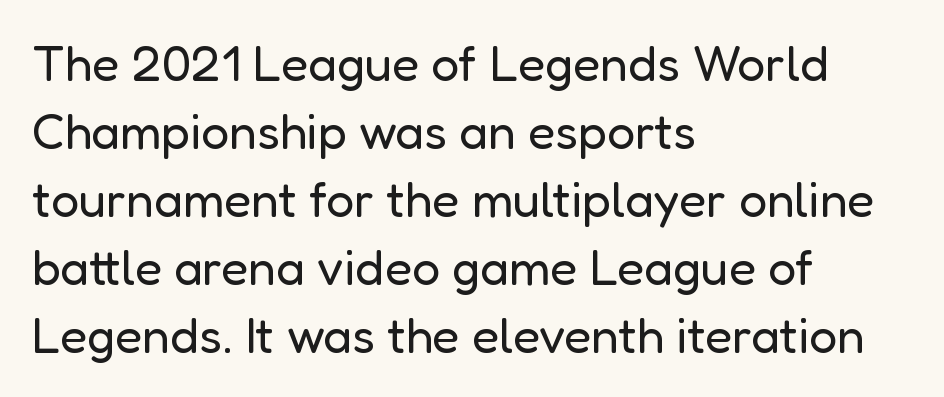
{"serif": "no", "italic": "no", "bold": "no", "weight": "regular", "width": "normal", "stroke_contrast": "low", "x_height": "medium", "monospaced": "no", "underline": "no", "align": "left", "line_spacing": "normal", "line_spacing_ratio": 1.36, "letter_spacing": "normal", "letter_spacing_em": 0.0, "glyph_px": 50}
